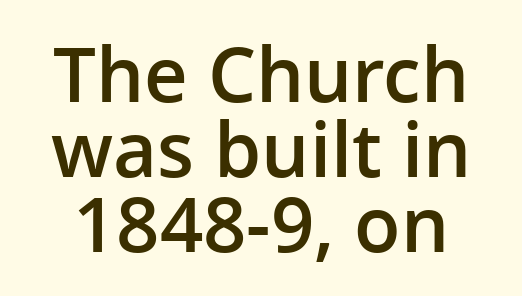
{"serif": "no", "italic": "no", "bold": "semi", "weight": "semibold", "width": "normal", "stroke_contrast": "low", "x_height": "medium", "monospaced": "no", "underline": "no", "line_spacing": "tight", "line_spacing_ratio": 0.99, "letter_spacing": "normal", "letter_spacing_em": 0.0, "glyph_px": 76}
